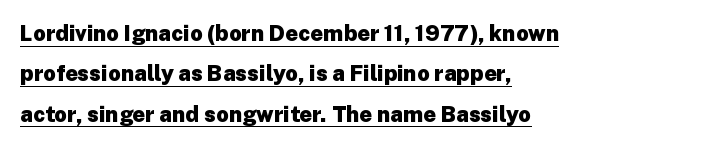
{"italic": "no", "bold": "yes", "underline": "yes", "align": "left", "line_spacing_ratio": 1.83, "letter_spacing": "normal", "letter_spacing_em": 0.0, "glyph_px": 22}
